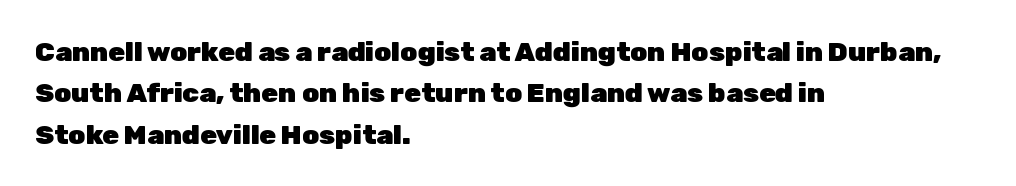
{"italic": "no", "bold": "yes", "underline": "no", "align": "left", "line_spacing": "normal", "line_spacing_ratio": 1.53, "letter_spacing": "normal", "letter_spacing_em": 0.0, "glyph_px": 27}
